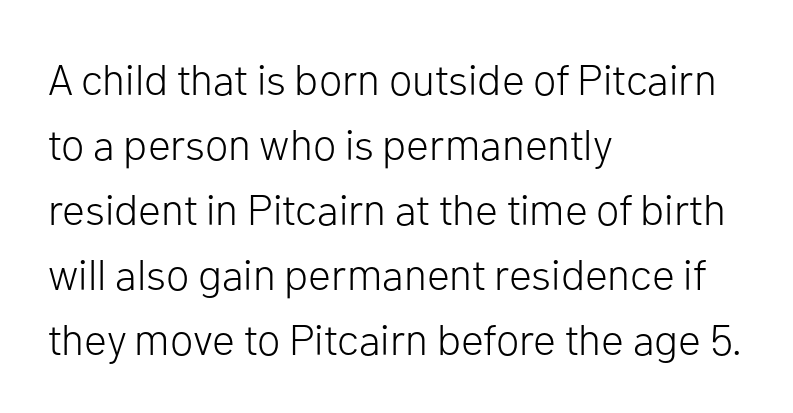
The passage shown has conventional tracking throughout. Here the designer chose a conventional face with non-uniform glyph widths. No heavy texture on the line: the type isn't bold. The lines sit at an ordinary, default distance from one another.
